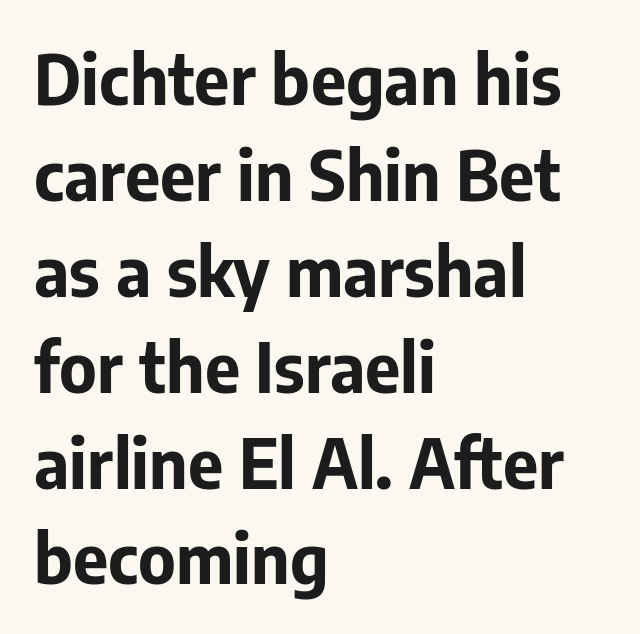
{"serif": "no", "italic": "no", "bold": "yes", "weight": "bold", "width": "normal", "stroke_contrast": "low", "x_height": "medium", "monospaced": "no", "underline": "no", "align": "left", "line_spacing": "normal", "line_spacing_ratio": 1.41, "letter_spacing": "normal", "letter_spacing_em": 0.0, "glyph_px": 68}
